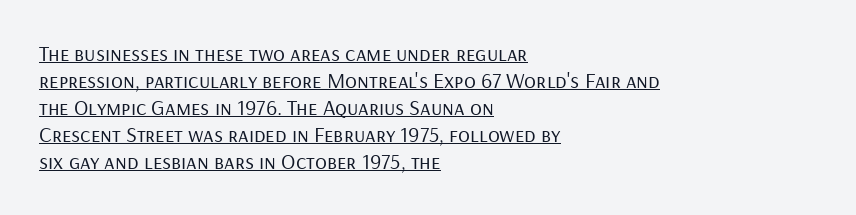
Layout note: lines flush left. The strokes carry an ordinary text weight at most. The tracking reads as untouched default to a designer's eye. The glyphs are accompanied by a horizontal stroke just below them. Ascenders rise straight up at ninety degrees.
